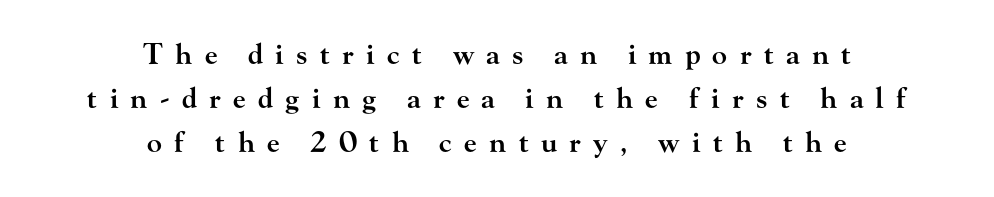
The image shows 28 px semibold, wide serif type, upright; set centered, normal line spacing (1.57x), unusually wide letter spacing (+0.44 em), not underlined; high stroke contrast and a small x-height.
